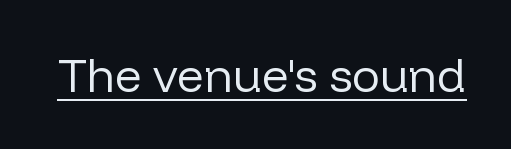
Q: Is the text bold? A: No.
Q: Is the text italic (slanted)? A: No, it is upright.
Q: Is the typeface a serif or a sans-serif typeface? A: Sans-serif.
Q: Is the text underlined? A: Yes.
Q: Is the spacing between letters normal or unusually wide? A: Normal.
Q: Width (condensed, normal, or wide)? A: Normal.
Q: Stroke contrast? A: Low.
Q: x-height? A: Medium.
Q: Monospaced? A: No.
